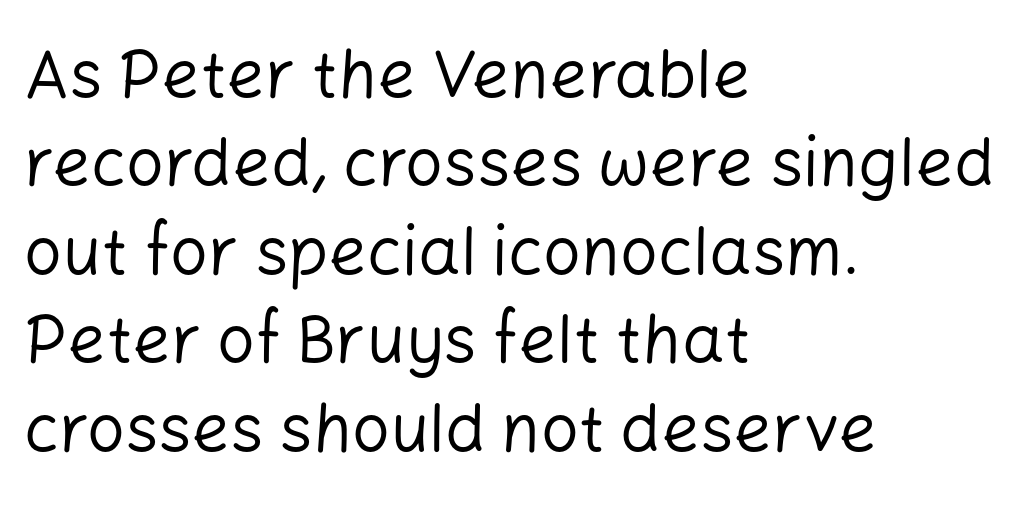
{"serif": "no", "italic": "no", "bold": "no", "weight": "regular", "width": "normal", "stroke_contrast": "low", "x_height": "medium", "monospaced": "no", "underline": "no", "align": "left", "line_spacing": "normal", "line_spacing_ratio": 1.32, "letter_spacing": "normal", "letter_spacing_em": 0.0, "glyph_px": 67}
